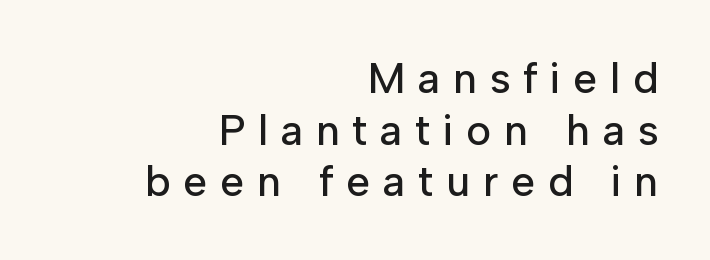
The image shows 43 px sans-serif type, upright; set right-aligned, line spacing 1.2x, unusually wide letter spacing (+0.3 em), not underlined; low stroke contrast and a medium x-height.
